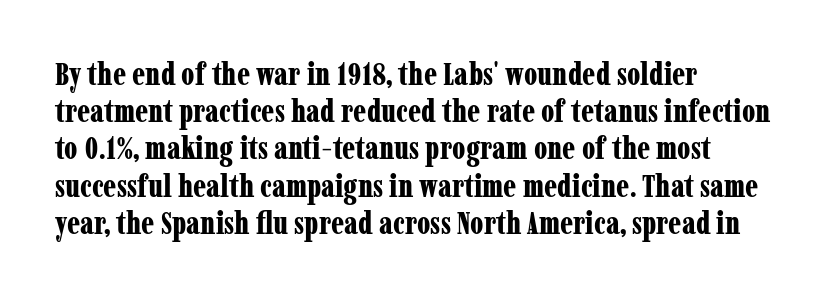
In terms of letterform style, serifs are clearly present. In terms of weight, the rendering is a true, heavy bold. Characters follow at the spacing the type designer built in. Every row of glyphs begins at an identical x-position on the left.
